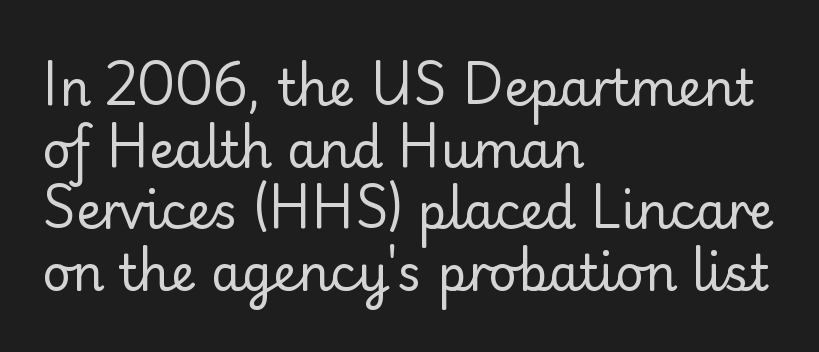
Q: Is the text bold? A: No.
Q: Is the text italic (slanted)? A: No, it is upright.
Q: Is the typeface a serif or a sans-serif typeface? A: Sans-serif.
Q: Is the text underlined? A: No.
Q: How is the paragraph aligned? A: Left-aligned.
Q: Is the spacing between letters normal or unusually wide? A: Normal.
Q: Is the spacing between lines tight, normal or loose? A: Normal.
Q: Width (condensed, normal, or wide)? A: Normal.
Q: Stroke contrast? A: Low.
Q: x-height? A: Small.
Q: Monospaced? A: No.
